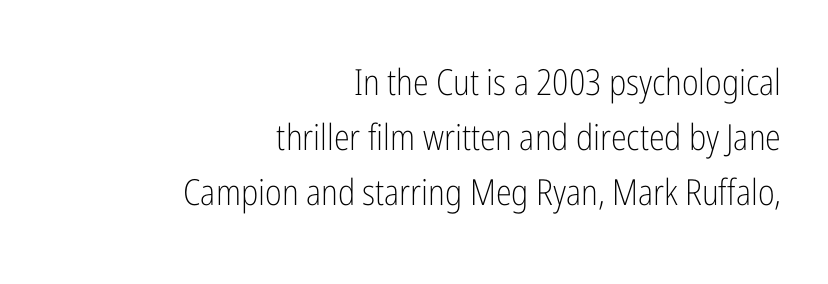
The image shows 36 px light, condensed sans-serif type, upright; set right-aligned, normal line spacing (1.53x), normal letter spacing, not underlined; low stroke contrast and a medium x-height.
